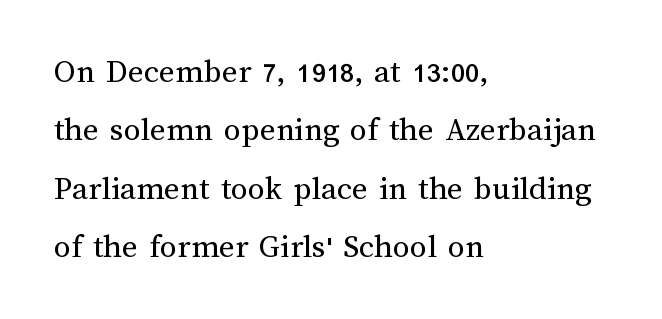
The image shows 34 px regular-weight type, upright; set left-aligned, line spacing 1.72x, normal letter spacing, not underlined; medium stroke contrast and a medium x-height.
